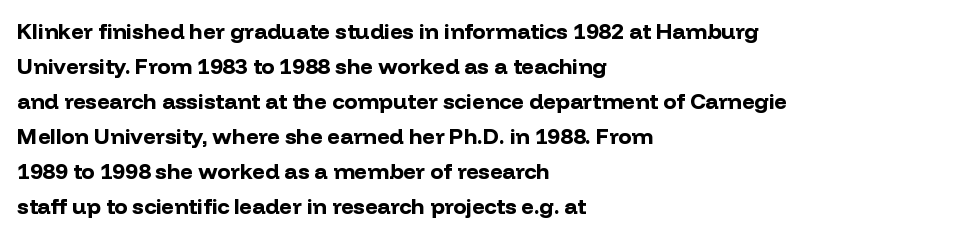
{"italic": "no", "bold": "yes", "underline": "no", "align": "left", "line_spacing": "normal", "line_spacing_ratio": 1.59, "letter_spacing": "normal", "letter_spacing_em": 0.0, "glyph_px": 22}
